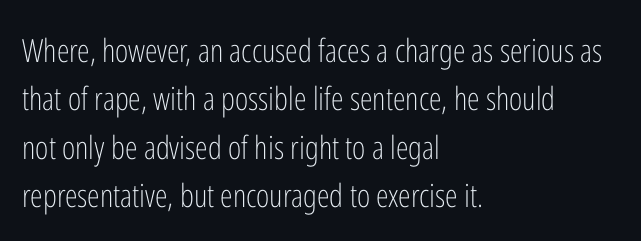
This is roman type, the default non-slanted kind. Stems and bowls with no extra thickness — not bold. The rendering uses natural spacing where letterforms have individual widths. How are the letters spaced? Ordinarily, with no added tracking. Descender tails drop into unmarked territory.
